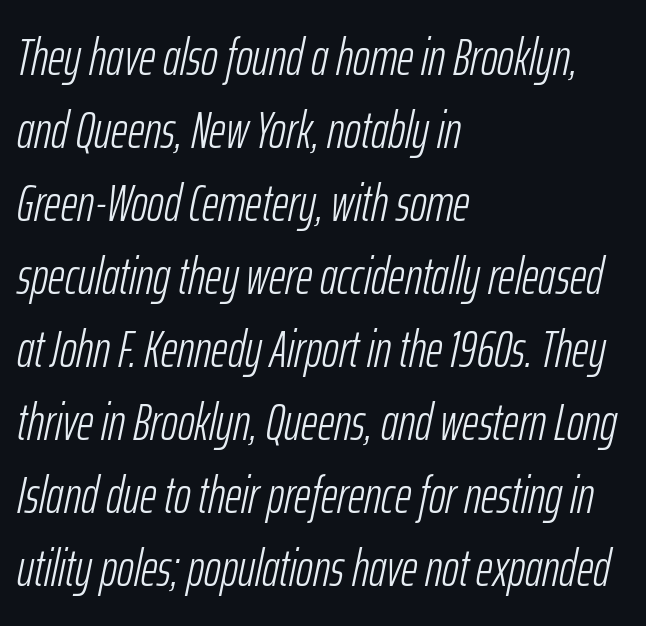
{"italic": "yes", "lean": "right", "slant_degrees": 12, "bold": "no", "weight": "light", "width": "condensed", "stroke_contrast": "low", "x_height": "medium", "monospaced": "no", "underline": "no", "align": "left", "line_spacing": "normal", "line_spacing_ratio": 1.43, "letter_spacing": "normal", "letter_spacing_em": 0.0, "glyph_px": 51}
